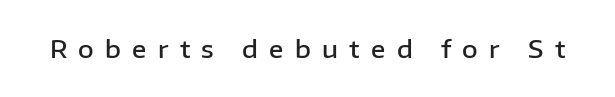
Substantial extra tracking has been applied to these lines. Tall strokes in this sample are plumb rather than angled. Glance below the letters and you will spot only blank space. Heft: intermediate — a semibold.
